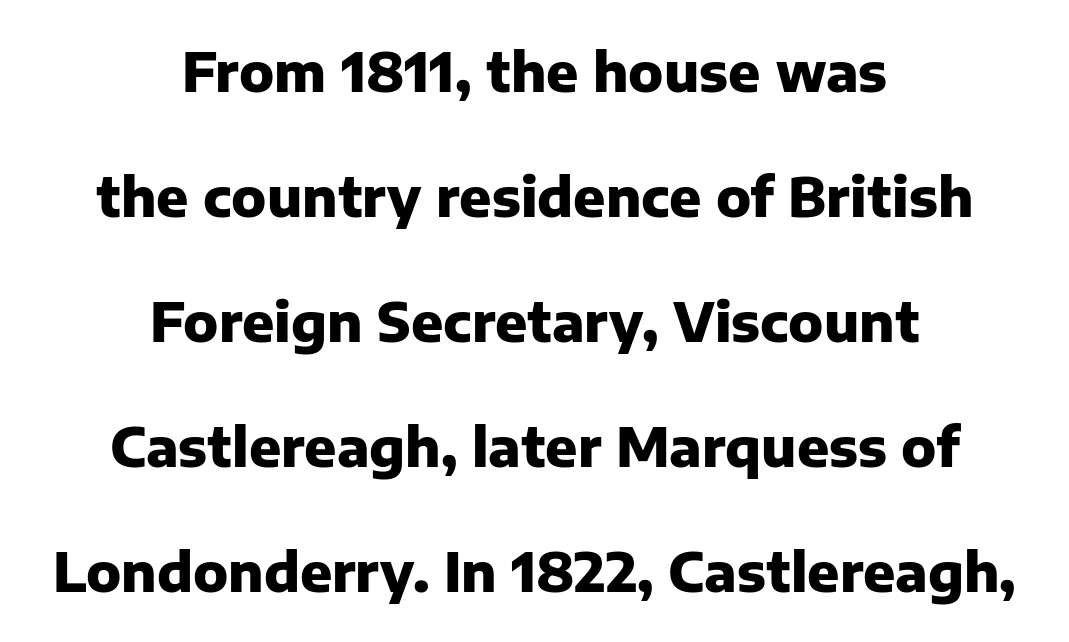
Words appear dense and cohesive because spacing is normal. Spacing verdict: proportional, widths tailored to each character. The baseline area is clear. A typesetter would mark this as roman, not italic. Examine the stroke ends and you'll find no serifs. Vertical spacing — loose.
